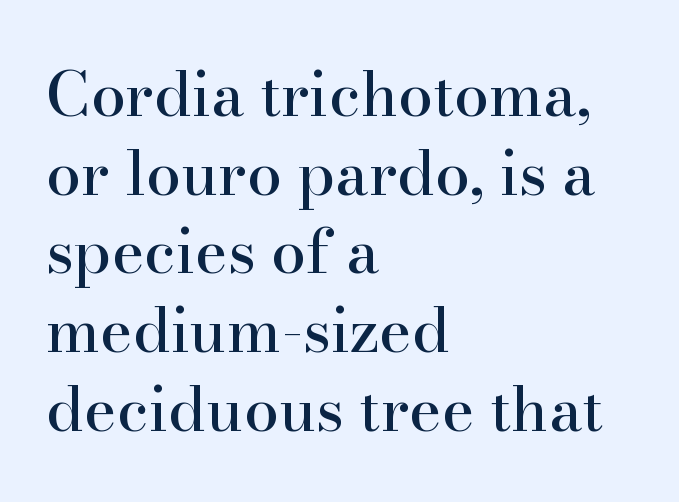
{"serif": "yes", "italic": "no", "width": "normal", "stroke_contrast": "high", "x_height": "small", "monospaced": "no", "underline": "no", "align": "left", "line_spacing": "normal", "line_spacing_ratio": 1.27, "letter_spacing": "normal", "letter_spacing_em": 0.0, "glyph_px": 62}
